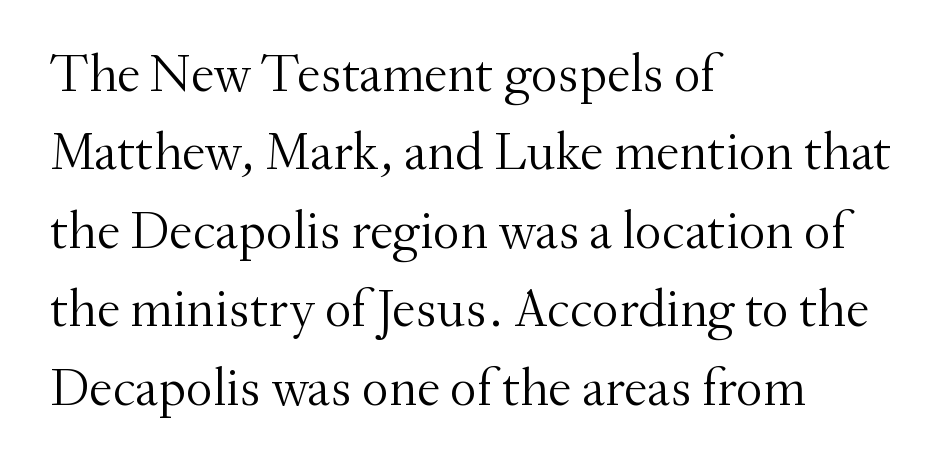
Is this a sans? No — the strokes have serifs. Each letter keeps its own natural width here, so spacing adapts to shape. The rag falls on the right side of this text block. Standard letterfit; no display-style spreading of the glyphs. A light-to-regular cut is what we see here. The vertical gap from one line to the next is medium.
